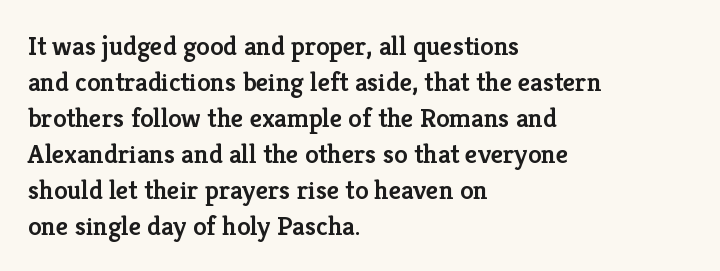
The image shows 27 px text type, upright; set left-aligned, normal line spacing (1.33x), normal letter spacing, not underlined.
